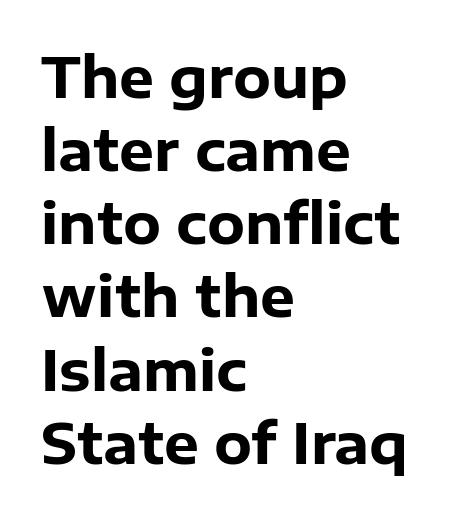
Clear beneath every line of the passage. A dark, heavy texture on the line: the type is bold. The typography opts for an upright posture over an oblique one. Here the designer chose a conventional face with non-uniform glyph widths.
